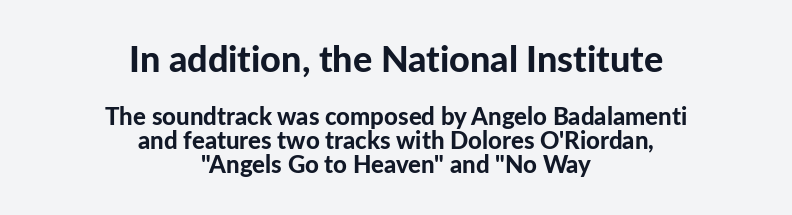
Q: Is the text bold? A: Yes.
Q: Is the text italic (slanted)? A: No, it is upright.
Q: Is the typeface a serif or a sans-serif typeface? A: Sans-serif.
Q: Is the text underlined? A: No.
Q: How is the paragraph aligned? A: Centered.
Q: Is the spacing between letters normal or unusually wide? A: Normal.
Q: Is the spacing between lines tight, normal or loose? A: Tight.
Q: Which block of text is set in a larger size, the first (top) or the second (bottom)? A: The first (top) one.
Q: Width (condensed, normal, or wide)? A: Normal.
Q: Stroke contrast? A: Low.
Q: x-height? A: Medium.
Q: Monospaced? A: No.
